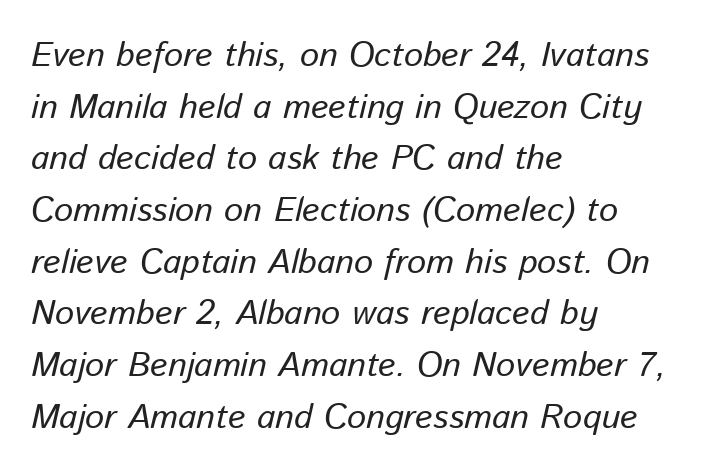
Q: Is the text italic (slanted)? A: Yes, it leans right by about 13 degrees.
Q: Is the text underlined? A: No.
Q: How is the paragraph aligned? A: Left-aligned.
Q: Is the spacing between letters normal or unusually wide? A: Normal.
Q: Is the spacing between lines tight, normal or loose? A: Normal.
Q: Width (condensed, normal, or wide)? A: Normal.
Q: Stroke contrast? A: Low.
Q: x-height? A: Medium.
Q: Monospaced? A: No.
